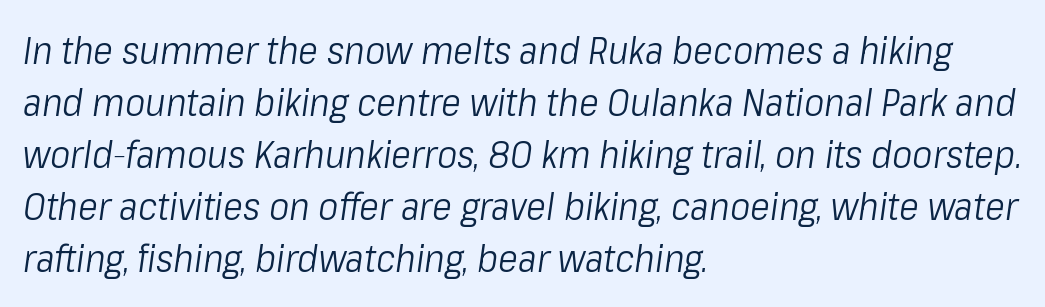
The designer left line spacing at the default. Looks like regular typesetting: each glyph gets only the width it needs. The weight would be labelled regular, book, light, or lighter still. Anything drawn beneath the words? Only blank space. You can tell it's italic because the verticals aren't actually vertical.
